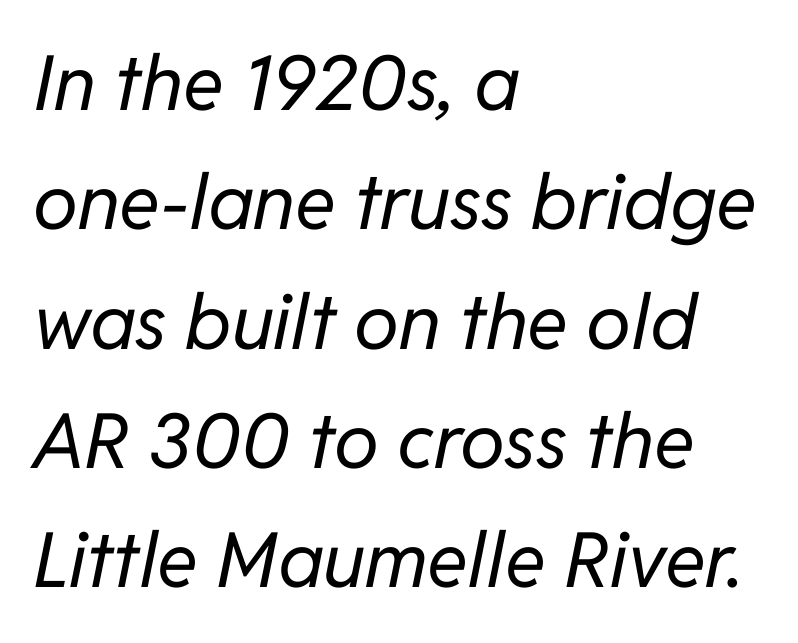
The image shows 76 px regular-weight type, italic (leaning right); set left-aligned, normal line spacing (1.57x), normal letter spacing, not underlined; low stroke contrast and a medium x-height.
